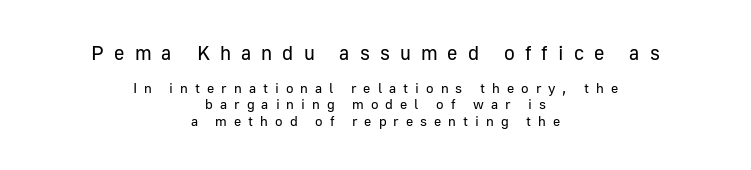
Q: Is the text bold? A: No.
Q: Is the text italic (slanted)? A: No, it is upright.
Q: Is the text underlined? A: No.
Q: How is the paragraph aligned? A: Centered.
Q: Is the spacing between letters normal or unusually wide? A: Unusually wide.
Q: Which block of text is set in a larger size, the first (top) or the second (bottom)? A: The first (top) one.
